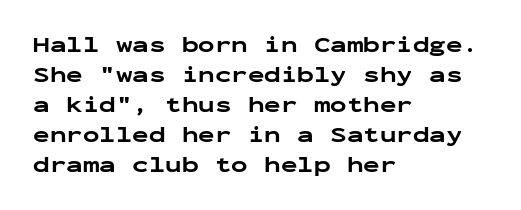
Q: Is the text bold? A: Yes.
Q: Is the text italic (slanted)? A: No, it is upright.
Q: Is the text underlined? A: No.
Q: How is the paragraph aligned? A: Left-aligned.
Q: Is the spacing between letters normal or unusually wide? A: Normal.
Q: Is the spacing between lines tight, normal or loose? A: Normal.
